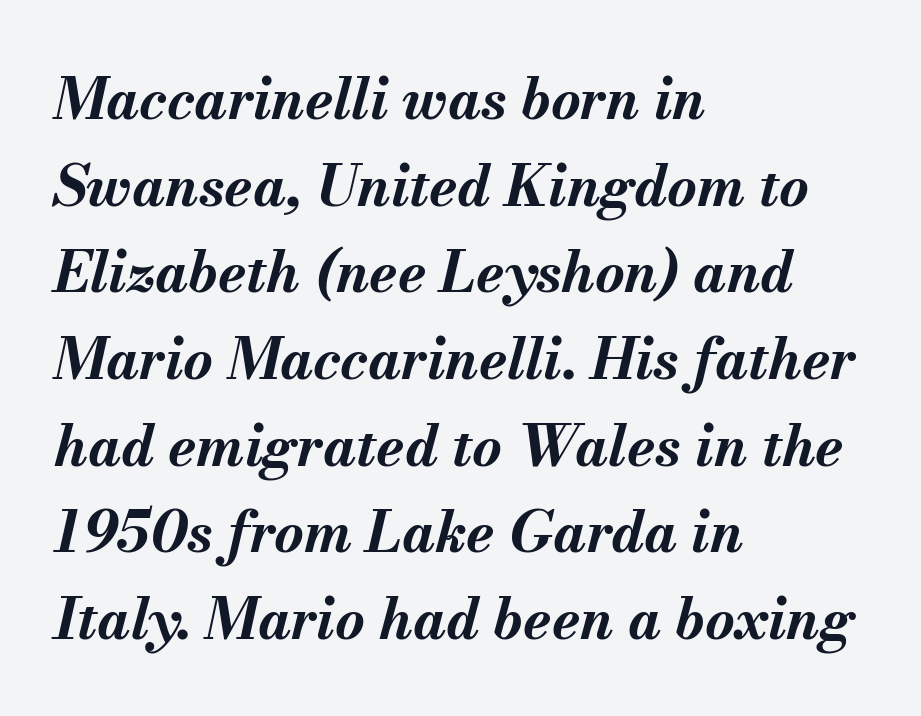
Q: Is the text bold? A: Yes.
Q: Is the text italic (slanted)? A: Yes, it leans right by about 13 degrees.
Q: Is the text underlined? A: No.
Q: How is the paragraph aligned? A: Left-aligned.
Q: Is the spacing between letters normal or unusually wide? A: Normal.
Q: Is the spacing between lines tight, normal or loose? A: Normal.
Q: Width (condensed, normal, or wide)? A: Normal.
Q: Stroke contrast? A: Medium.
Q: x-height? A: Small.
Q: Monospaced? A: No.
